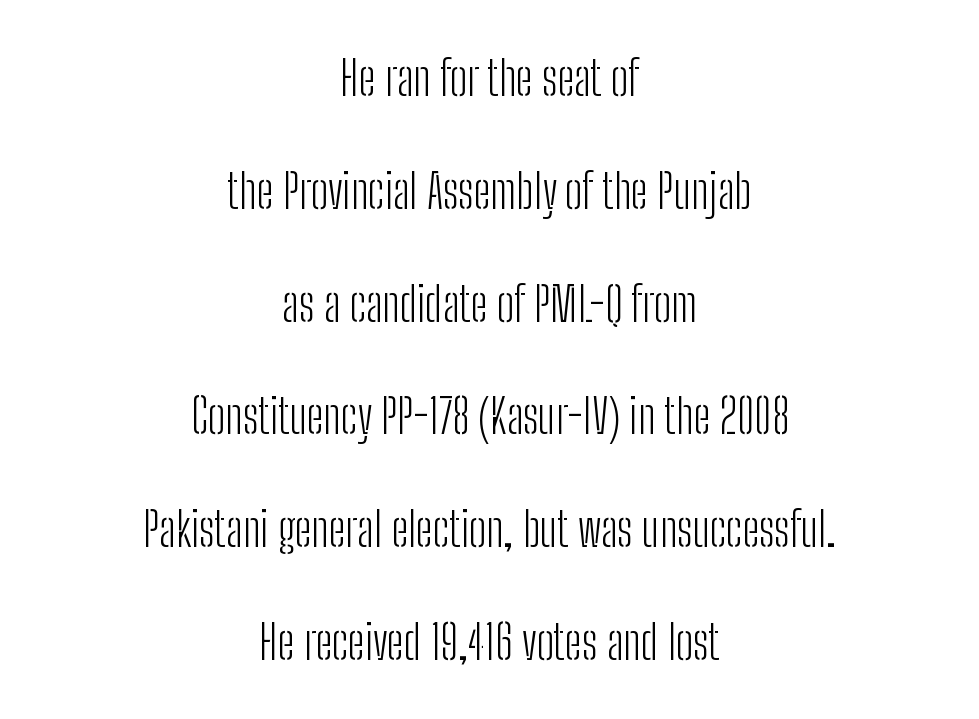
Descenders are the only things crossing below the line. The letters sit at their default tracking, neither squeezed nor spread. You could fit nearly another row in the gap between these rows. Both edges are ragged and mirror each other, which tells us the setting is centered. Each letter's strokes conclude bluntly, with no projecting serifs.
